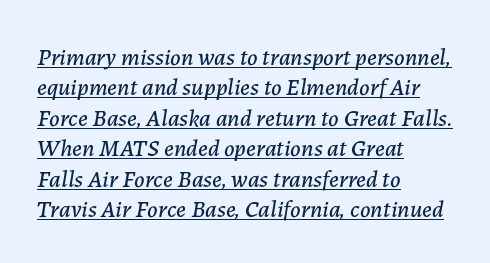
{"italic": "yes", "lean": "right", "slant_degrees": 7, "underline": "yes", "align": "left", "line_spacing": "normal", "line_spacing_ratio": 1.27, "letter_spacing": "normal", "letter_spacing_em": 0.0, "glyph_px": 24}
